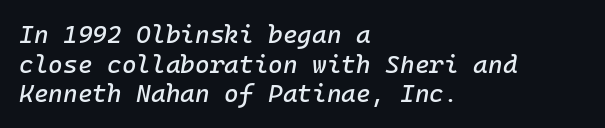
{"italic": "yes", "lean": "right", "slant_degrees": 10, "underline": "no", "align": "left", "line_spacing_ratio": 1.19, "letter_spacing": "normal", "letter_spacing_em": 0.0, "glyph_px": 25}
